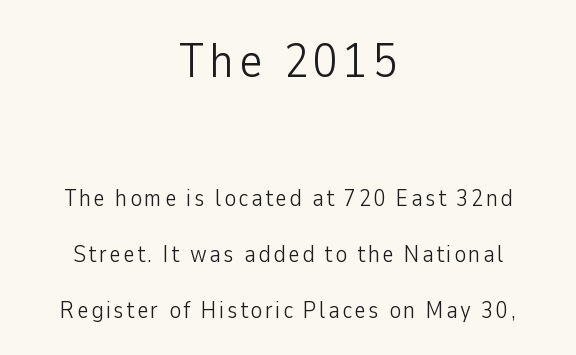
The image shows 49 px light, condensed sans-serif type, upright; set centered, loose line spacing (2.34x), not underlined; the first (top) block is 2.04x larger; low stroke contrast and a medium x-height.
